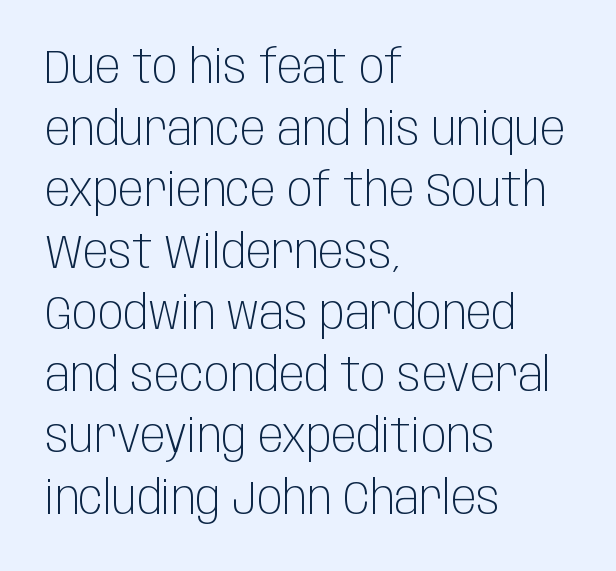
The image shows 47 px light, condensed sans-serif type, upright; set left-aligned, normal line spacing (1.31x), normal letter spacing, not underlined; low stroke contrast and a large x-height.
